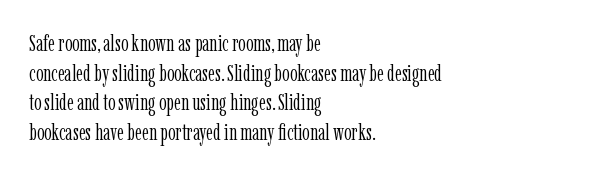
The lines sit at an ordinary, default distance from one another. The rag falls on the right side of this text block. The characters are drawn with everyday or finer stroke widths. Descender tails drop into unmarked territory.
